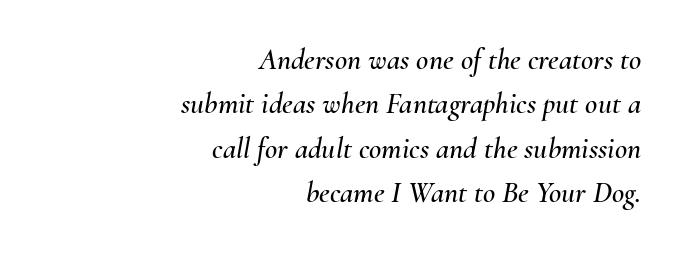
Vertically, the passage feels balanced, rows spaced as you'd expect. Is the type slanted? Yes — the strokes lean at a clear angle. The passage shown is not underscored anywhere. Characters follow at the spacing the type designer built in.
